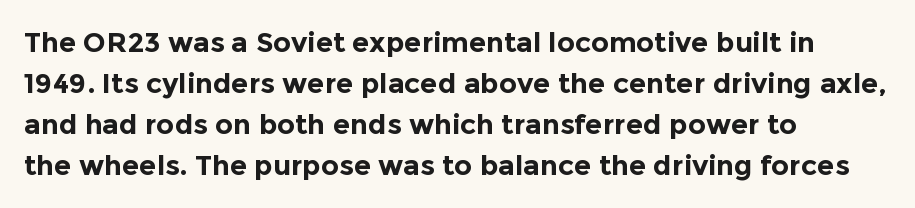
The image shows 28 px bold sans-serif type, upright; set left-aligned, normal line spacing (1.47x), normal letter spacing, not underlined; a medium x-height.
